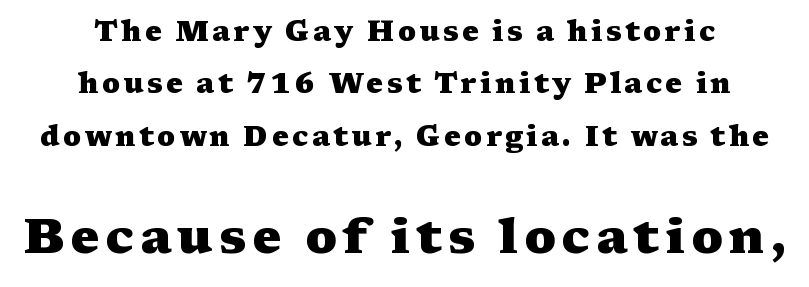
The image shows 49 px heavy, wide serif type, upright; set centered, line spacing 1.87x, not underlined; the second (bottom) block is 1.75x larger; medium stroke contrast and a medium x-height.
